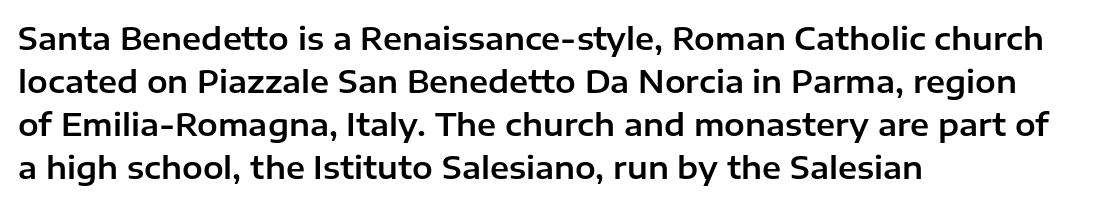
Q: Is the text italic (slanted)? A: No, it is upright.
Q: Is the typeface a serif or a sans-serif typeface? A: Sans-serif.
Q: Is the text underlined? A: No.
Q: How is the paragraph aligned? A: Left-aligned.
Q: Is the spacing between letters normal or unusually wide? A: Normal.
Q: Is the spacing between lines tight, normal or loose? A: Normal.
Q: Width (condensed, normal, or wide)? A: Normal.
Q: Stroke contrast? A: Low.
Q: x-height? A: Medium.
Q: Monospaced? A: No.
